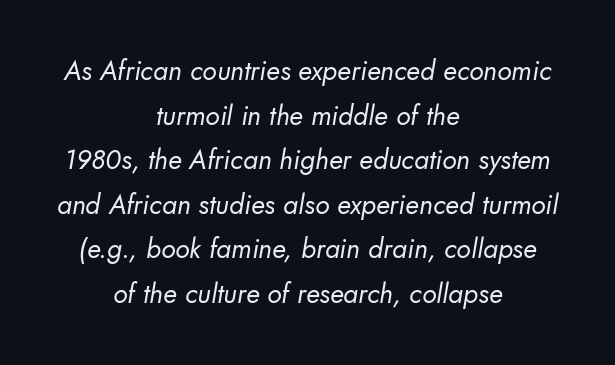
Q: Is the text bold? A: No.
Q: Is the text underlined? A: No.
Q: How is the paragraph aligned? A: Centered.
Q: Is the spacing between letters normal or unusually wide? A: Normal.
Q: Is the spacing between lines tight, normal or loose? A: Normal.
